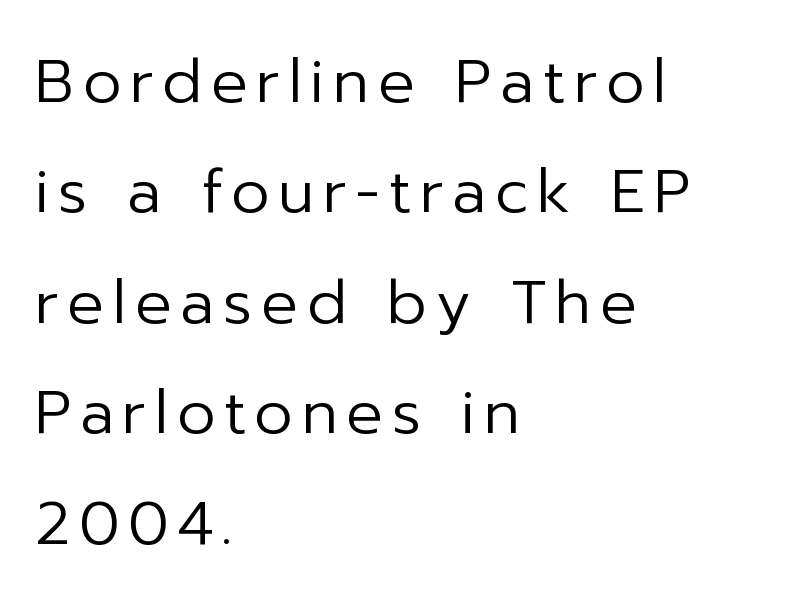
Each stroke keeps to a modest, everyday thickness or less. Unlike a traditional serif, this face leaves its strokes unadorned. Letters rest on an invisible, unmarked baseline. If you drew a ruler down the left edge, every line would touch it.
